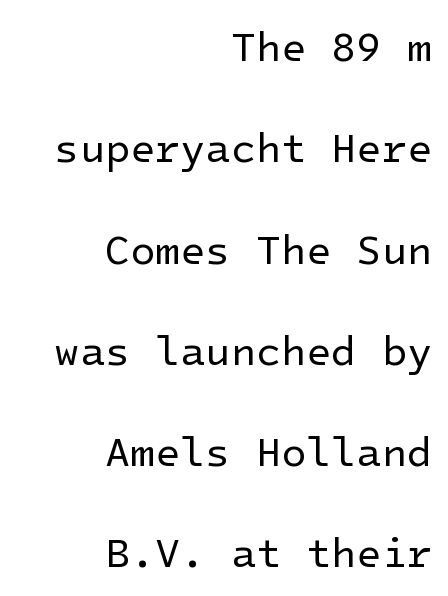
The lines are spread far apart with generous leading. The letterforms sit shoulder to shoulder at normal distance. Does the copy run flush right? Yes — the right margin is perfectly even. The foot of each line stays bare and open.
